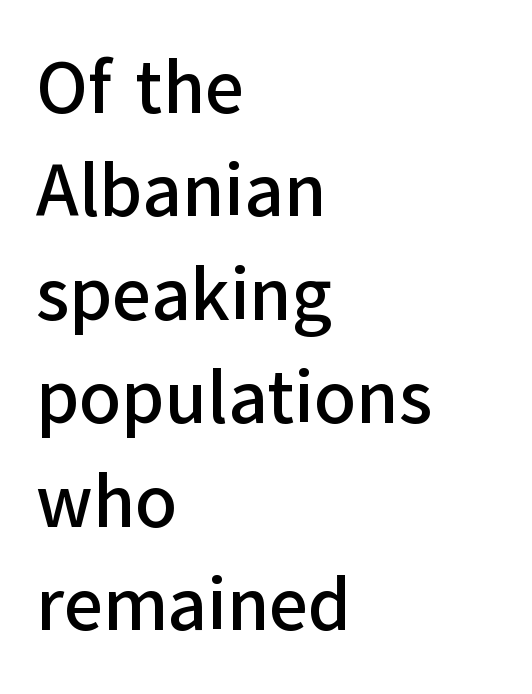
The image shows 75 px sans-serif type, upright; set left-aligned, normal line spacing (1.38x), normal letter spacing, not underlined; low stroke contrast and a medium x-height.
